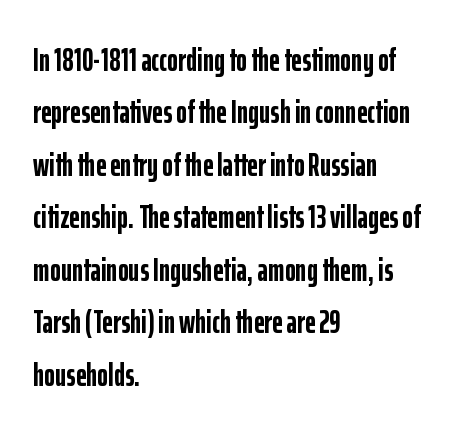
{"serif": "no", "italic": "no", "bold": "yes", "weight": "semibold", "width": "condensed", "stroke_contrast": "low", "x_height": "medium", "monospaced": "no", "underline": "no", "align": "left", "line_spacing": "normal", "line_spacing_ratio": 1.59, "letter_spacing": "normal", "letter_spacing_em": 0.0, "glyph_px": 33}
